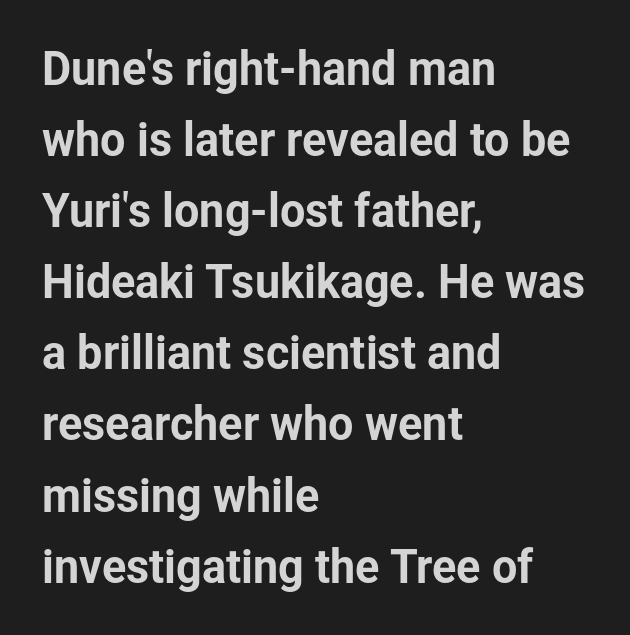
The rendering uses natural spacing where letterforms have individual widths. These lines keep a tight, regular rhythm from letter to letter. The designer left line spacing at the default. Italic: no, the glyphs are upright roman.
